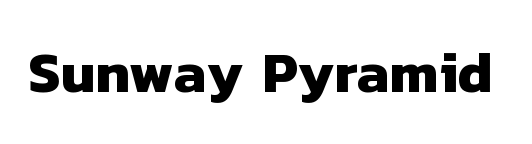
The image shows 57 px heavy sans-serif type; set normal letter spacing, not underlined; low stroke contrast and a medium x-height.
